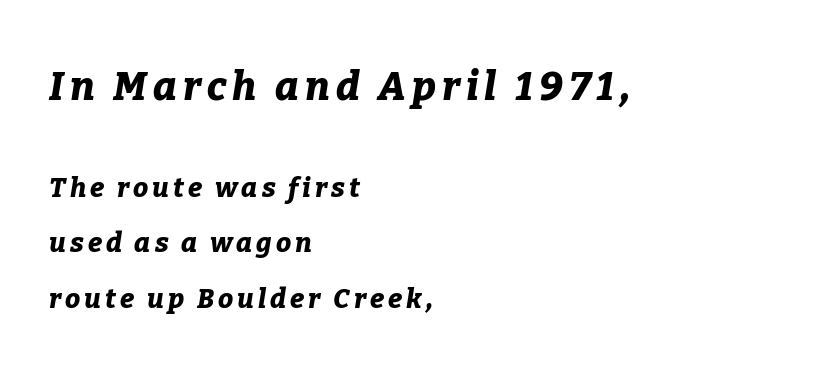
{"italic": "yes", "lean": "right", "slant_degrees": 9, "bold": "yes", "weight": "bold", "width": "normal", "stroke_contrast": "low", "x_height": "medium", "monospaced": "no", "underline": "no", "align": "left", "line_spacing": "loose", "line_spacing_ratio": 2.05, "larger_block": "first", "size_ratio": 1.48, "glyph_px": 40}
